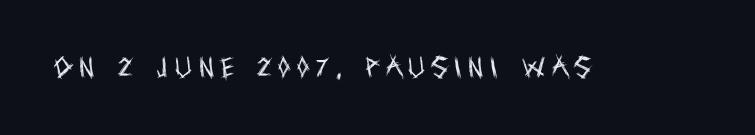
Lines of text with bare space underneath. The weight would be labelled regular, book, light, or lighter still. Do the letters lean? They stand straight. Observe the wide spacing: letters keep a clear distance from each other.
